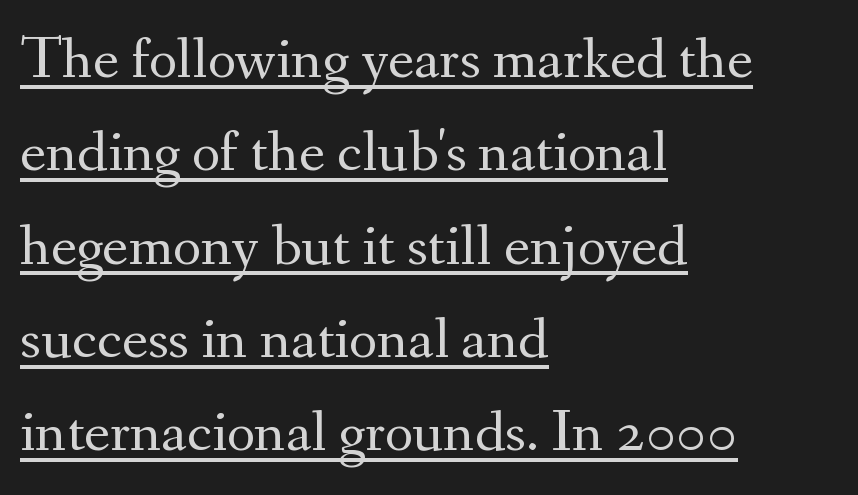
The image shows 61 px regular-weight serif type, upright; set left-aligned, normal line spacing (1.53x), normal letter spacing, underlined; medium stroke contrast and a small x-height.
